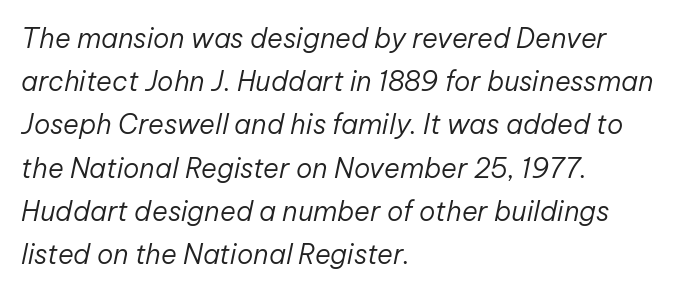
The typeface has the unassuming heft of standard copy or less. This sample keeps an unexceptional amount of space between lines. Honestly, the letter spacing is just normal — you wouldn't notice it. Teacher's note: observe the even left margin — that is flush-left alignment.
